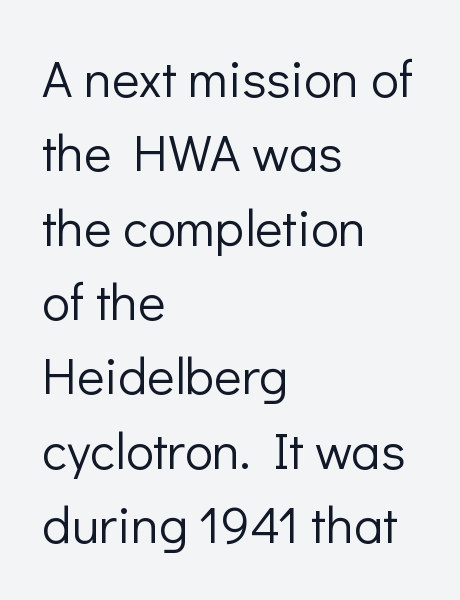
The image shows 52 px light sans-serif type, upright; set left-aligned, normal line spacing (1.43x), normal letter spacing, not underlined; low stroke contrast and a medium x-height.
